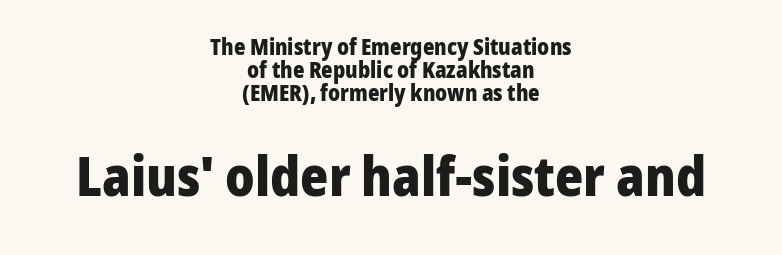
{"serif": "no", "italic": "no", "bold": "yes", "weight": "heavy", "width": "normal", "stroke_contrast": "low", "x_height": "medium", "monospaced": "no", "underline": "no", "align": "center", "line_spacing": "tight", "line_spacing_ratio": 1.05, "letter_spacing": "normal", "letter_spacing_em": 0.0, "larger_block": "second", "size_ratio": 2.45, "glyph_px": 54}
